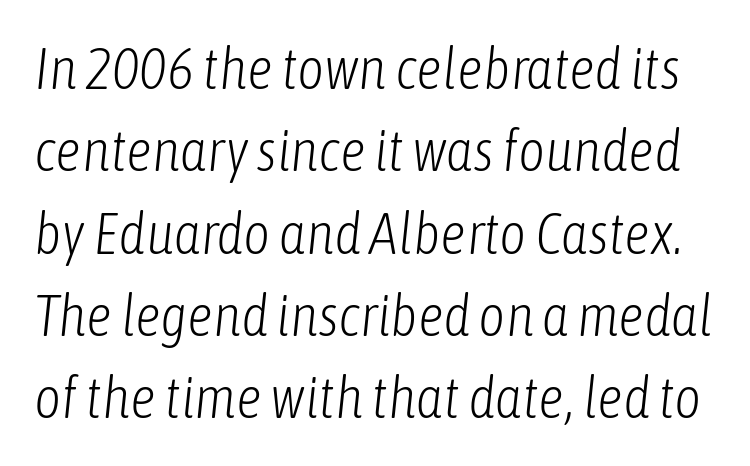
The image shows 58 px light, condensed type, italic (leaning right); set normal line spacing (1.42x), normal letter spacing, not underlined; low stroke contrast and a medium x-height.
